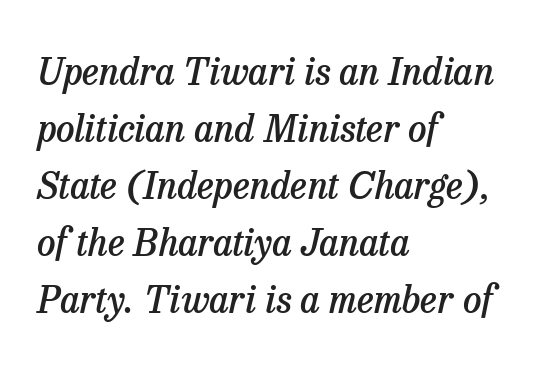
The image shows 37 px semibold serif type, italic (leaning right); set left-aligned, normal line spacing (1.54x), normal letter spacing, not underlined; low stroke contrast and a medium x-height.
